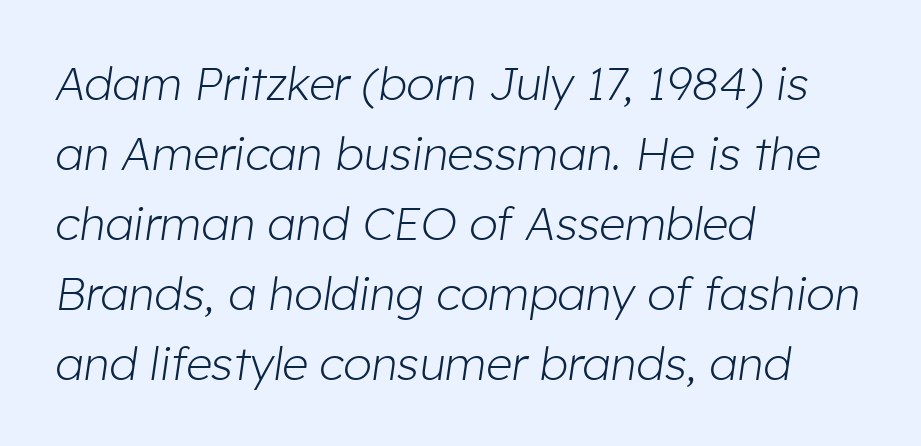
Short note: letters normally spaced. Stem width sits at or under what a default text font uses. Teacher's note: observe the even left margin — that is flush-left alignment. Looks like regular typesetting: each glyph gets only the width it needs. Baseline-to-baseline distance is the conventional proportion of letter height.
